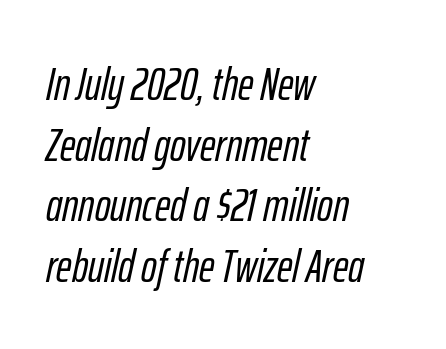
Q: Is the text italic (slanted)? A: Yes, it leans right by about 12 degrees.
Q: Is the text underlined? A: No.
Q: How is the paragraph aligned? A: Left-aligned.
Q: Is the spacing between letters normal or unusually wide? A: Normal.
Q: Is the spacing between lines tight, normal or loose? A: Normal.
Q: Width (condensed, normal, or wide)? A: Condensed.
Q: Stroke contrast? A: Low.
Q: x-height? A: Medium.
Q: Monospaced? A: No.
